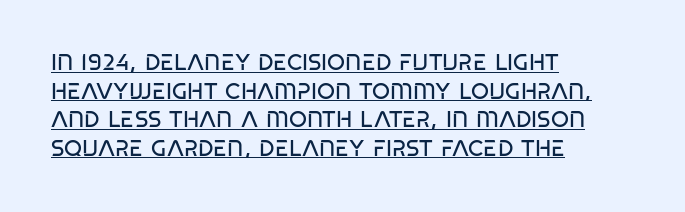
Look at the tracking — it's just the regular setting, nothing added. The passage shown is not bold in any degree. Leftover space on each line is placed entirely after the last word. Each line of the rendering has a horizontal stroke beneath the glyphs.
